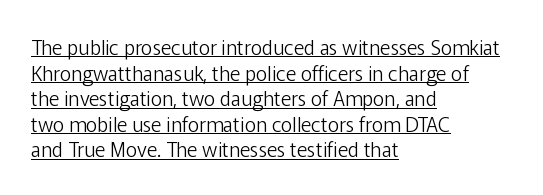
Q: Is the text bold? A: No.
Q: Is the text italic (slanted)? A: No, it is upright.
Q: Is the text underlined? A: Yes.
Q: How is the paragraph aligned? A: Left-aligned.
Q: Is the spacing between letters normal or unusually wide? A: Normal.
Q: Is the spacing between lines tight, normal or loose? A: Normal.
